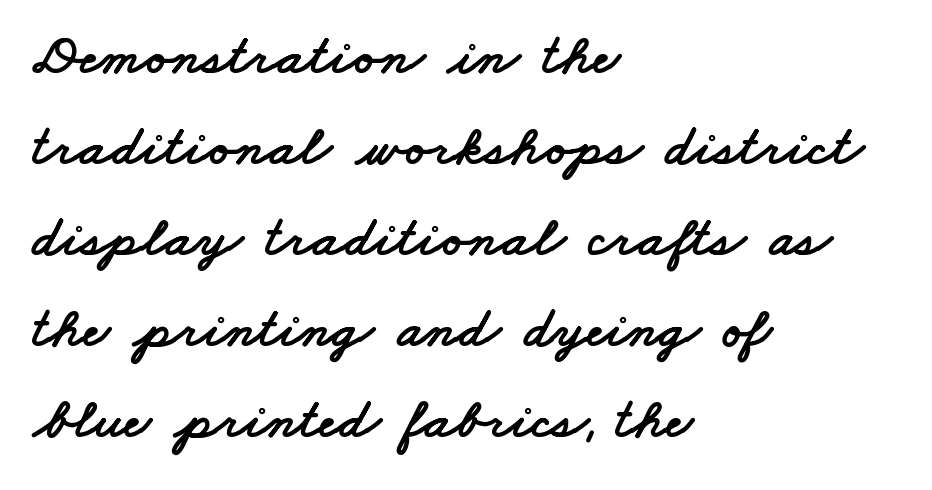
{"serif": "no", "width": "wide", "stroke_contrast": "low", "x_height": "small", "monospaced": "no", "underline": "no", "align": "left", "line_spacing": "normal", "line_spacing_ratio": 1.57, "letter_spacing": "normal", "letter_spacing_em": 0.0, "glyph_px": 58}
